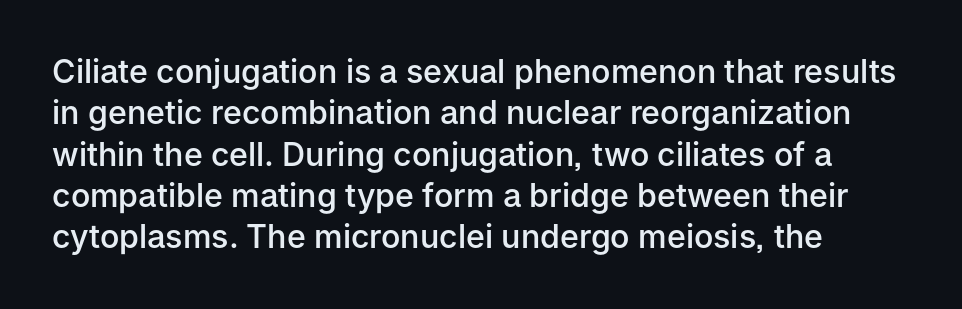
The image shows 32 px semibold sans-serif type, upright; set left-aligned, normal line spacing (1.29x), normal letter spacing, not underlined; low stroke contrast and a medium x-height.
